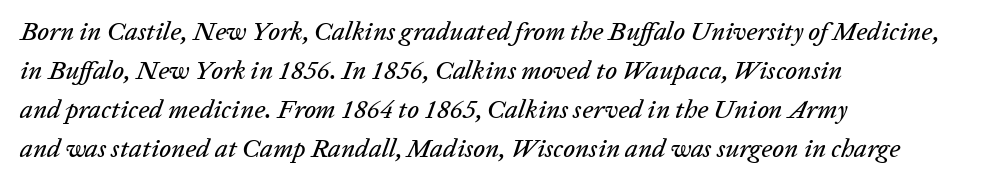
Q: Is the text italic (slanted)? A: Yes, it leans right by about 20 degrees.
Q: Is the text underlined? A: No.
Q: How is the paragraph aligned? A: Left-aligned.
Q: Is the spacing between letters normal or unusually wide? A: Normal.
Q: Is the spacing between lines tight, normal or loose? A: Normal.
